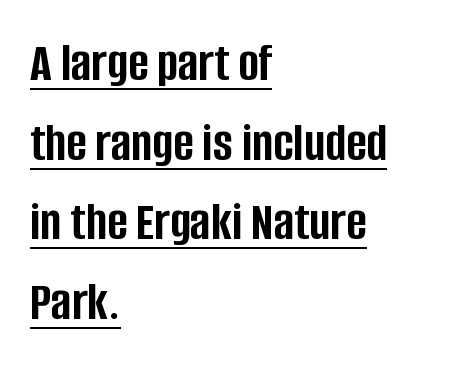
Q: Is the text bold? A: Yes.
Q: Is the text italic (slanted)? A: No, it is upright.
Q: Is the typeface a serif or a sans-serif typeface? A: Sans-serif.
Q: Is the text underlined? A: Yes.
Q: How is the paragraph aligned? A: Left-aligned.
Q: Is the spacing between letters normal or unusually wide? A: Normal.
Q: Is the spacing between lines tight, normal or loose? A: Normal.
Q: Width (condensed, normal, or wide)? A: Condensed.
Q: Stroke contrast? A: Low.
Q: x-height? A: Large.
Q: Monospaced? A: No.
